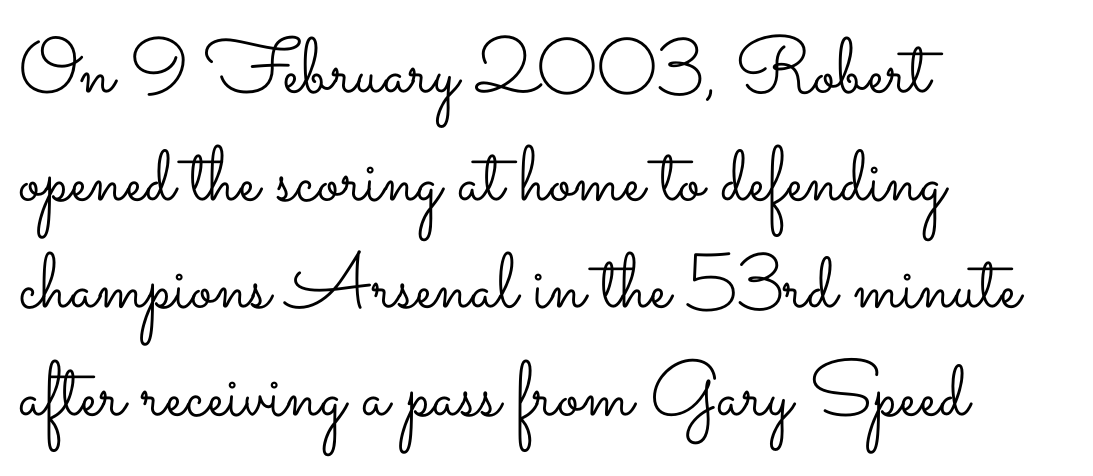
The image shows 78 px light, wide type; set left-aligned, normal line spacing (1.38x), normal letter spacing, not underlined; low stroke contrast and a small x-height.
